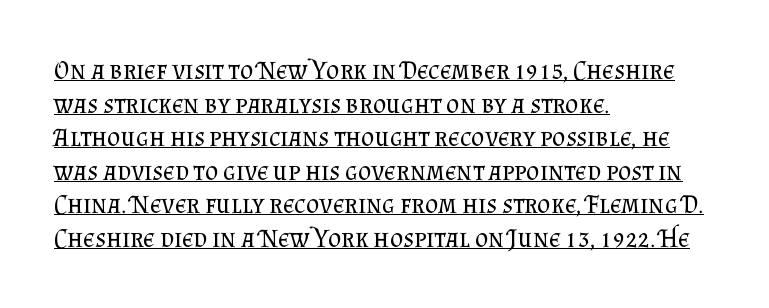
Unbolded letterforms with no extra heft. Inter-character spacing is left at the font's built-in metrics. Notice how the stems are strictly vertical — no italics here. Students, observe the line beneath the letters — that is underlining. Interline gaps are of average width in this sample. The paragraph has a hard left edge and a soft right edge.
